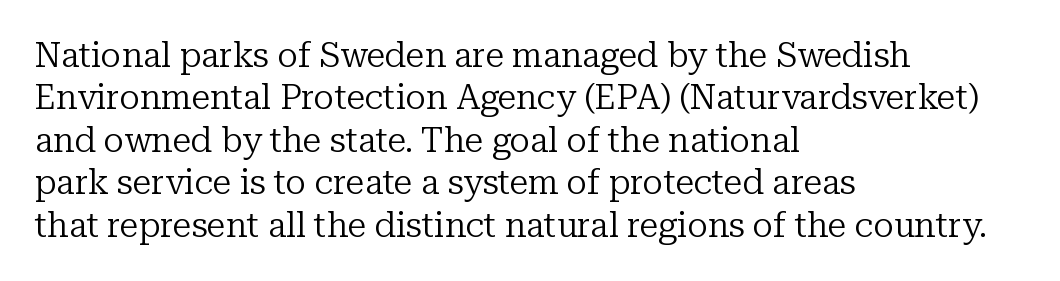
{"serif": "yes", "italic": "no", "bold": "no", "weight": "regular", "width": "normal", "stroke_contrast": "low", "x_height": "medium", "monospaced": "no", "underline": "no", "align": "left", "line_spacing": "normal", "line_spacing_ratio": 1.25, "letter_spacing": "normal", "letter_spacing_em": 0.0, "glyph_px": 34}
